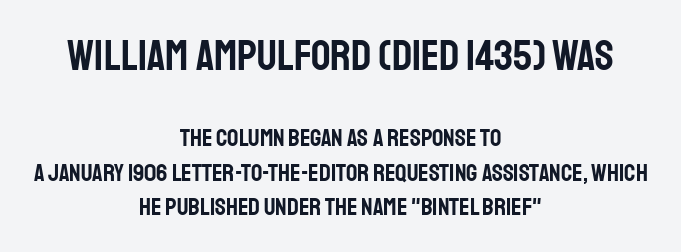
The image shows 43 px condensed sans-serif type, upright; set centered, normal line spacing (1.37x), normal letter spacing, not underlined; the first (top) block is 1.72x larger; low stroke contrast and a large x-height.
